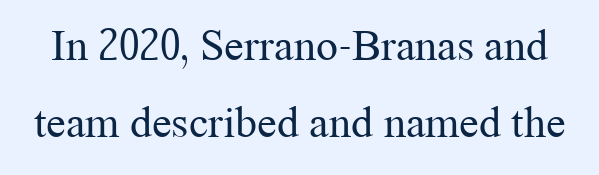
{"serif": "yes", "italic": "no", "bold": "no", "weight": "regular", "width": "normal", "stroke_contrast": "medium", "x_height": "medium", "monospaced": "no", "underline": "no", "line_spacing_ratio": 1.74, "letter_spacing": "normal", "letter_spacing_em": 0.0, "glyph_px": 44}
